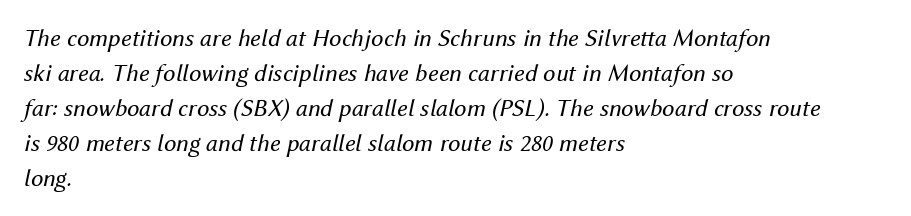
The letters sit at their default tracking, neither squeezed nor spread. The passage is arranged the way most books set body copy — flush left. Stems and bowls with no extra thickness — not bold. Vertical spacing — default.
